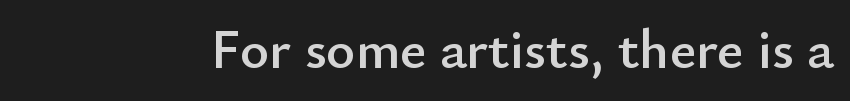
The letters carry no serifs — their stems end cleanly without finishing strokes. Honestly, the letter spacing is just normal — you wouldn't notice it. Italic? Not at all — the glyphs are vertical. The rendering uses natural spacing where letterforms have individual widths. Quick note: underline off.
